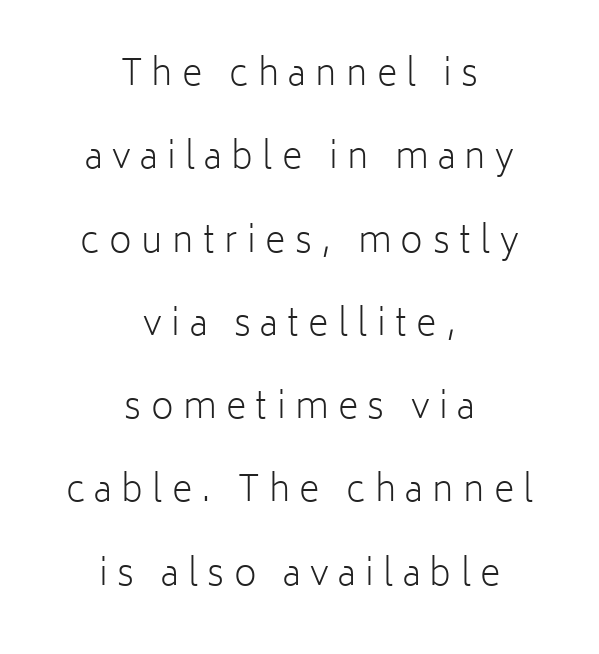
Q: Is the text bold? A: No.
Q: Is the text italic (slanted)? A: No, it is upright.
Q: Is the typeface a serif or a sans-serif typeface? A: Sans-serif.
Q: Is the text underlined? A: No.
Q: How is the paragraph aligned? A: Centered.
Q: Is the spacing between letters normal or unusually wide? A: Unusually wide.
Q: Is the spacing between lines tight, normal or loose? A: Loose.
Q: Width (condensed, normal, or wide)? A: Normal.
Q: Stroke contrast? A: Low.
Q: x-height? A: Medium.
Q: Monospaced? A: No.
